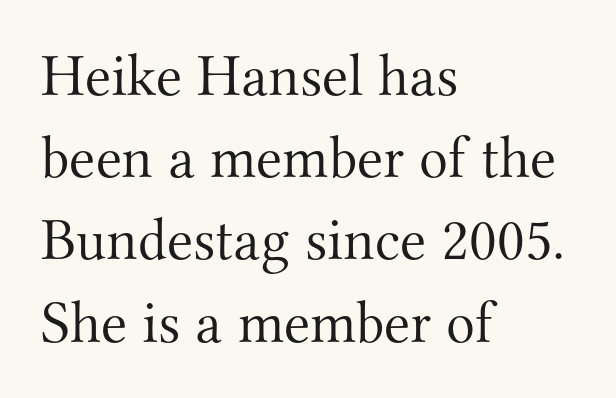
Leading: standard. Rendered with straight, roman letterforms. Unbolded letterforms with no extra heft. Honestly, there is no underline to notice here at all. Characters follow at the spacing the type designer built in. The font family rendered here belongs to the serif group.
